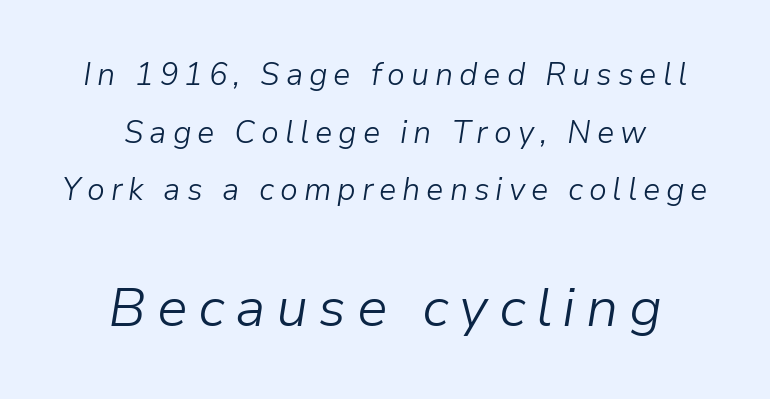
You could not count columns in this text — the font is proportionally spaced. The text carries the slant typical of an italic or oblique font. Summary of weight: not heavy and not bold. Which of the two is more prominent by size? The second, at the bottom. Which margin do the lines hug? Neither — every line sits in the middle. Quick note: underline off.
